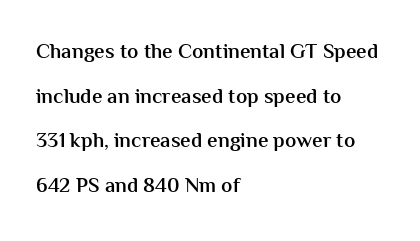
The typography opts for an upright posture over an oblique one. Compared with typical body copy, the letter spacing here is the same. Vertically, the passage feels expansive, rows floating well apart. Does the weight exceed regular? Yes, but only to semibold. A clean baseline with only descenders dipping below it.
